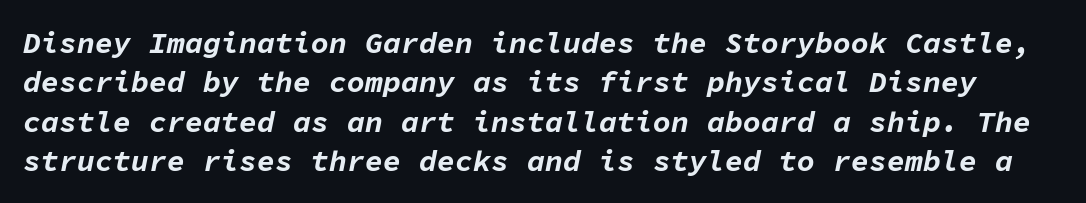
The image shows 30 px bold type, italic (leaning right), monospaced; set normal line spacing (1.31x), normal letter spacing, not underlined; low stroke contrast and a medium x-height.
